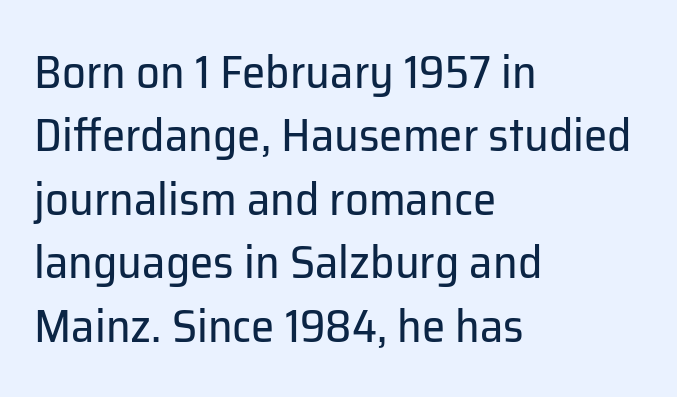
Any mark beneath the type? The region is blank. All the whitespace from short lines collects on the right. The rendering keeps characters at their native spacing. In terms of leading, this rendering sits right in the middle. Letterform terminals end flat and unadorned throughout the passage.
